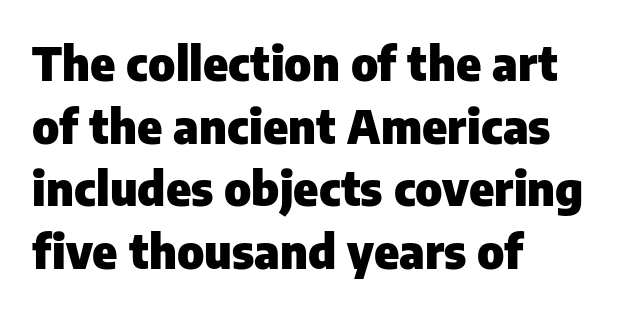
{"serif": "no", "italic": "no", "bold": "yes", "weight": "heavy", "width": "normal", "stroke_contrast": "low", "x_height": "medium", "monospaced": "no", "underline": "no", "align": "left", "line_spacing": "normal", "line_spacing_ratio": 1.33, "letter_spacing": "normal", "letter_spacing_em": 0.0, "glyph_px": 47}
